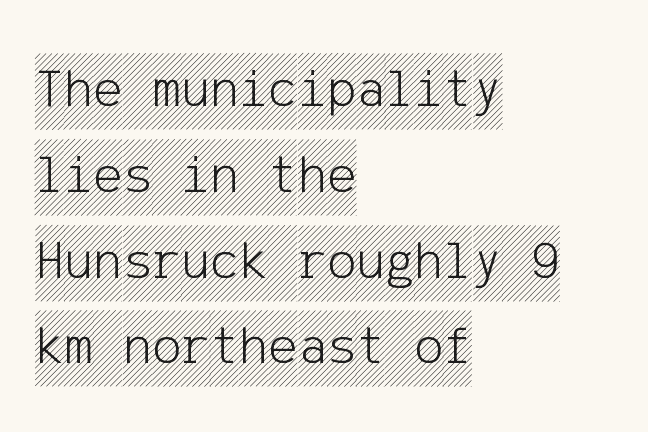
{"italic": "no", "width": "condensed", "x_height": "large", "underline": "no", "align": "left", "line_spacing": "normal", "line_spacing_ratio": 1.56, "letter_spacing": "normal", "letter_spacing_em": 0.0, "glyph_px": 55}
